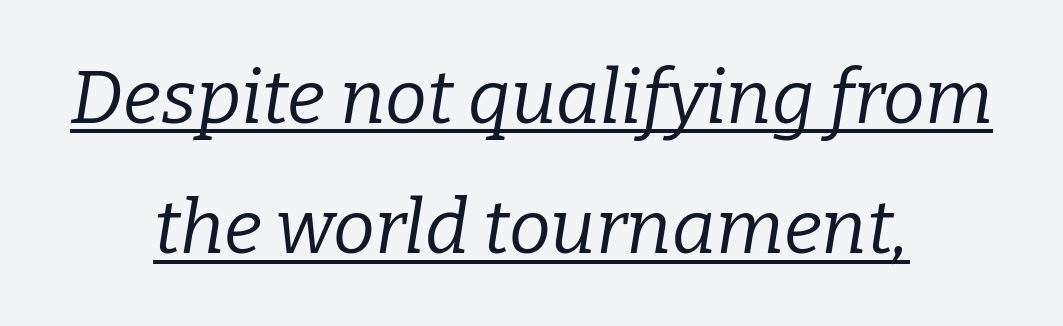
A serif font was chosen for this passage. Tracking value appears to be zero — textbook default spacing. The passage shown is underscored from start to finish. The typography opts for an oblique posture over an upright one. Here the designer chose a conventional face with non-uniform glyph widths. Weight class: somewhere from thin through regular.
